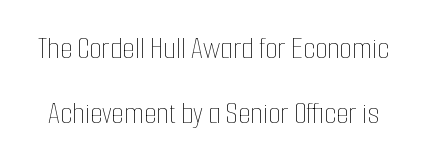
The image shows 32 px thin, condensed type, upright; set loose line spacing (2.04x), normal letter spacing, not underlined; low stroke contrast and a medium x-height.
